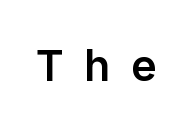
Q: Is the text bold? A: Semi-bold.
Q: Is the text italic (slanted)? A: No, it is upright.
Q: Is the typeface a serif or a sans-serif typeface? A: Sans-serif.
Q: Is the text underlined? A: No.
Q: Is the spacing between letters normal or unusually wide? A: Unusually wide.
Q: Width (condensed, normal, or wide)? A: Normal.
Q: Stroke contrast? A: Low.
Q: x-height? A: Medium.
Q: Monospaced? A: No.
